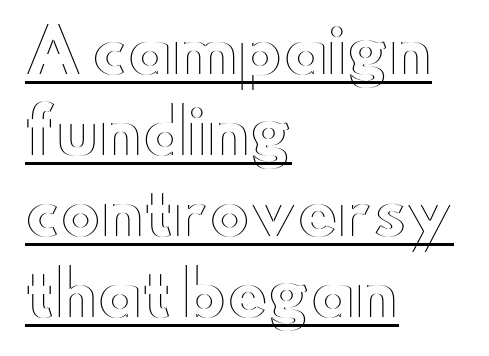
The image shows 61 px wide type, upright; set left-aligned, normal line spacing (1.33x), normal letter spacing, underlined; a small x-height.
